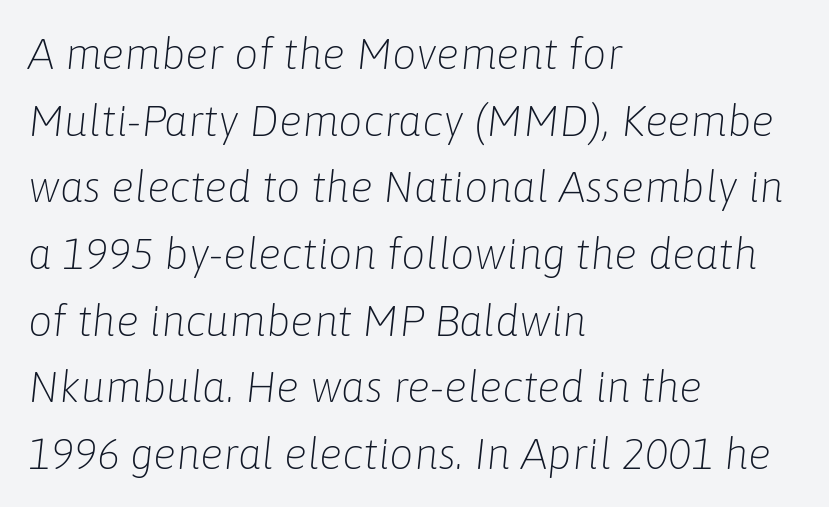
{"italic": "yes", "lean": "right", "slant_degrees": 6, "bold": "no", "weight": "light", "width": "normal", "stroke_contrast": "low", "x_height": "medium", "monospaced": "no", "underline": "no", "align": "left", "line_spacing": "normal", "line_spacing_ratio": 1.55, "letter_spacing": "normal", "letter_spacing_em": 0.0, "glyph_px": 43}
